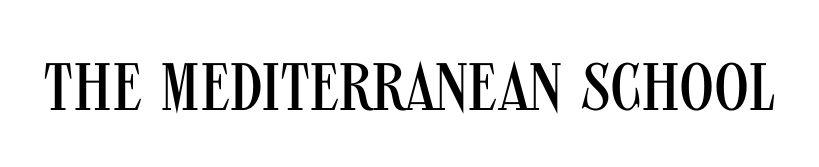
Q: Is the text bold? A: No.
Q: Is the text italic (slanted)? A: No, it is upright.
Q: Is the typeface a serif or a sans-serif typeface? A: Sans-serif.
Q: Is the text underlined? A: No.
Q: Is the spacing between letters normal or unusually wide? A: Normal.
Q: Width (condensed, normal, or wide)? A: Condensed.
Q: Stroke contrast? A: Medium.
Q: x-height? A: Large.
Q: Monospaced? A: No.
